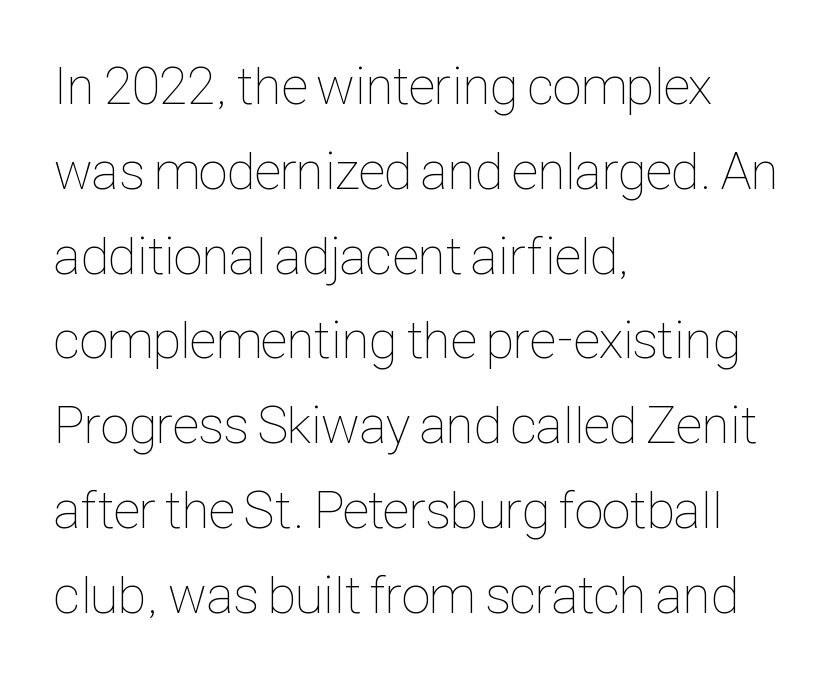
Q: Is the text bold? A: No.
Q: Is the text italic (slanted)? A: No, it is upright.
Q: Is the text underlined? A: No.
Q: How is the paragraph aligned? A: Left-aligned.
Q: Is the spacing between letters normal or unusually wide? A: Normal.
Q: Is the spacing between lines tight, normal or loose? A: Normal.
Q: Width (condensed, normal, or wide)? A: Condensed.
Q: Stroke contrast? A: Low.
Q: x-height? A: Medium.
Q: Monospaced? A: No.
